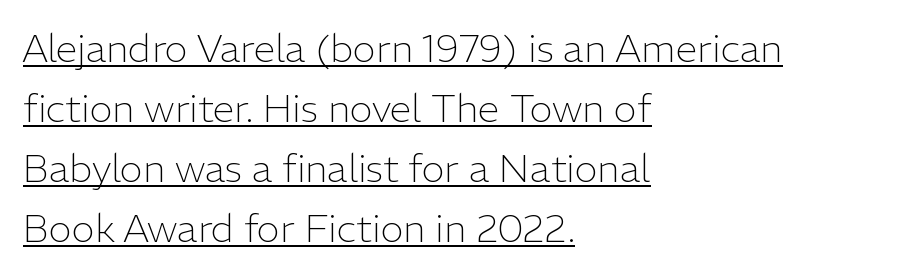
There is no visible air inserted between adjacent glyphs. Proportional: the letters do not fall into vertical columns. Note: no serifs on the glyphs. Bold? No — there's no thickening of the strokes.
